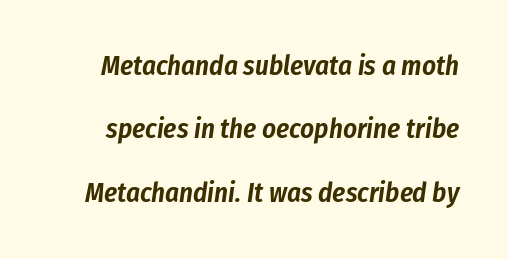
{"italic": "yes", "lean": "right", "slant_degrees": 8, "underline": "no", "line_spacing": "loose", "line_spacing_ratio": 2.35, "letter_spacing": "normal", "letter_spacing_em": 0.0, "glyph_px": 27}
